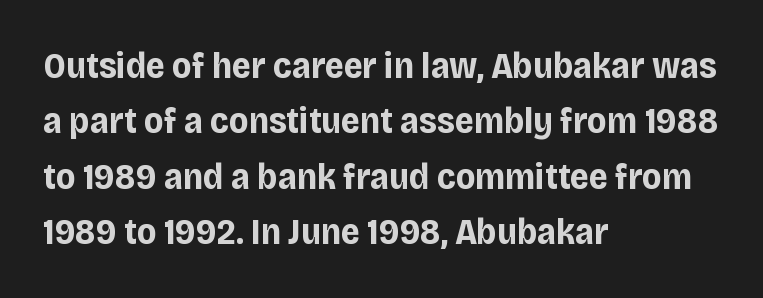
The passage shown stacks its lines at a standard gap. The rendering uses natural spacing where letterforms have individual widths. The axis of the letterforms is exactly vertical. A sans-serif font was chosen for this passage. The typesetter chose a ragged-right arrangement here. The foot of each line stays bare and open.
